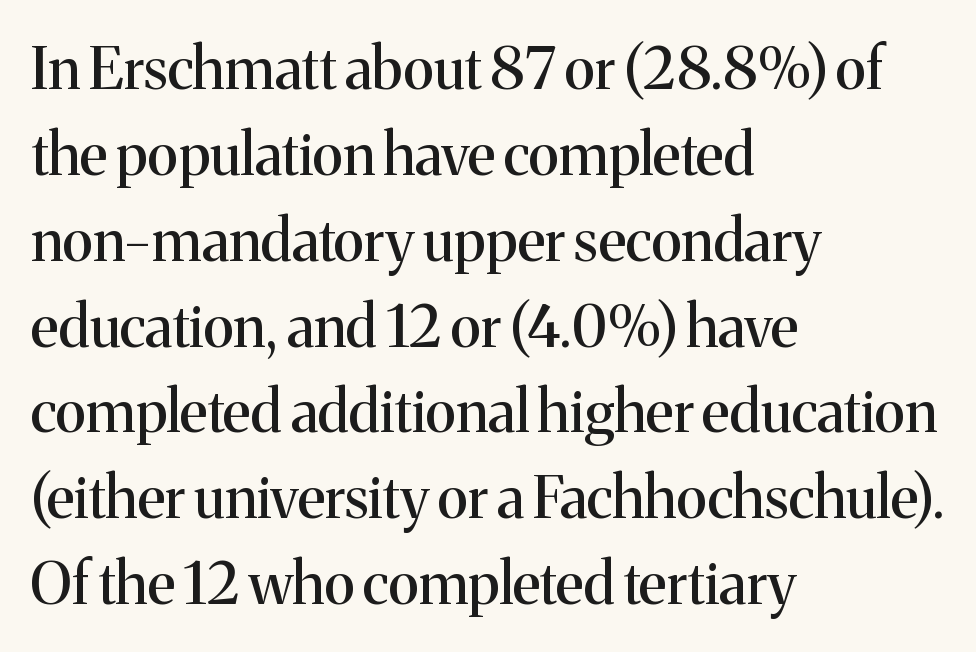
{"serif": "yes", "italic": "no", "width": "normal", "stroke_contrast": "medium", "x_height": "medium", "monospaced": "no", "underline": "no", "align": "left", "line_spacing": "normal", "line_spacing_ratio": 1.48, "letter_spacing": "normal", "letter_spacing_em": 0.0, "glyph_px": 58}
